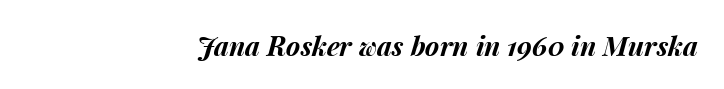
The typography opts for an oblique posture over an upright one. Check the space under the baseline: it is left empty. Weight: bold. Honestly, the letter spacing is just normal — you wouldn't notice it.
